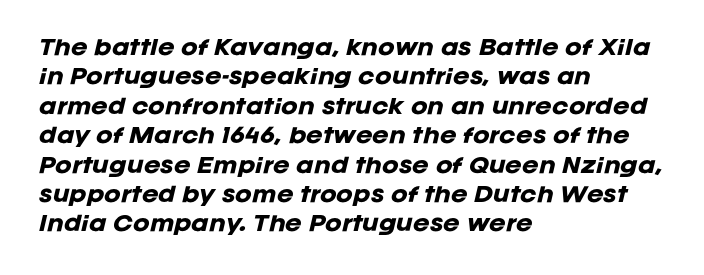
The image shows 20 px bold type, italic (leaning right); set left-aligned, normal line spacing (1.47x), normal letter spacing, not underlined.
